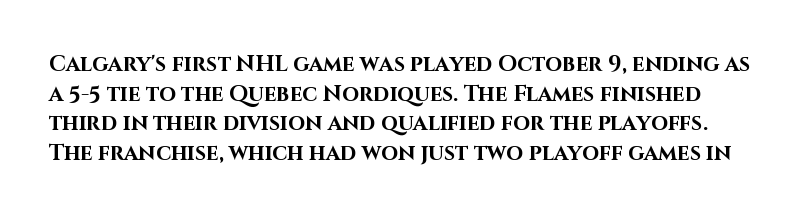
{"italic": "no", "bold": "yes", "underline": "no", "line_spacing": "normal", "line_spacing_ratio": 1.35, "letter_spacing": "normal", "letter_spacing_em": 0.0, "glyph_px": 22}
